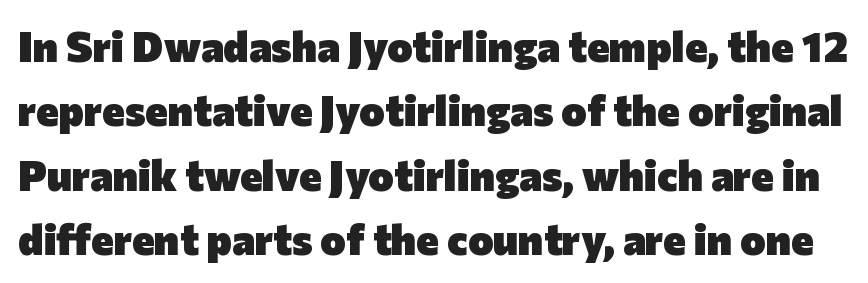
The rendering uses natural spacing where letterforms have individual widths. Standard letterfit; no display-style spreading of the glyphs. Weight check: bold — yes, fully. You can tell from the bare stems that sans-serif type was used. In terms of posture, this sample is upright. Unmarked baselines from the first word to the last.
